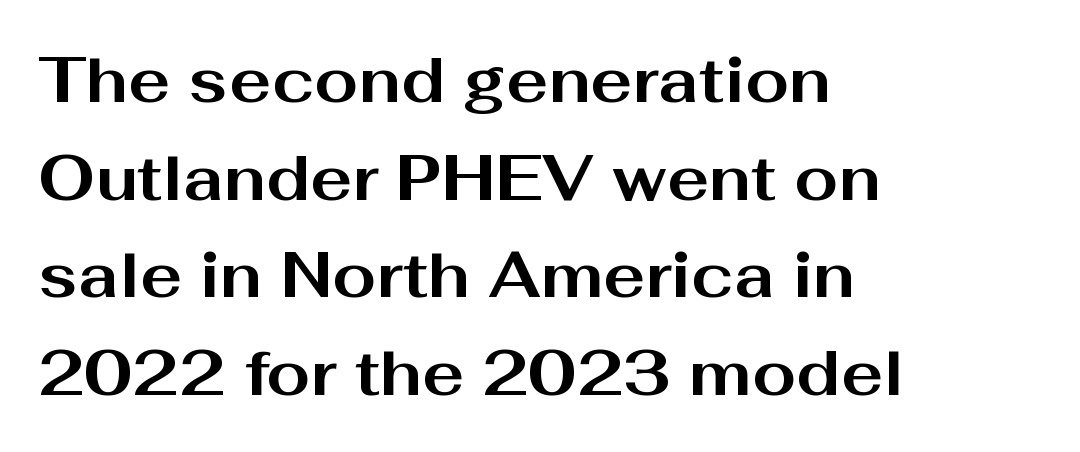
{"serif": "no", "italic": "no", "bold": "yes", "weight": "bold", "width": "wide", "stroke_contrast": "medium", "x_height": "medium", "monospaced": "no", "underline": "no", "align": "left", "line_spacing": "normal", "line_spacing_ratio": 1.55, "letter_spacing": "normal", "letter_spacing_em": 0.0, "glyph_px": 63}
